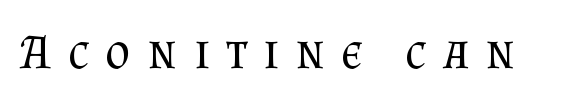
Q: Is the text bold? A: No.
Q: Is the text italic (slanted)? A: No, it is upright.
Q: Is the typeface a serif or a sans-serif typeface? A: Serif.
Q: Is the text underlined? A: No.
Q: Is the spacing between letters normal or unusually wide? A: Unusually wide.
Q: Width (condensed, normal, or wide)? A: Normal.
Q: Stroke contrast? A: Medium.
Q: x-height? A: Small.
Q: Monospaced? A: No.
